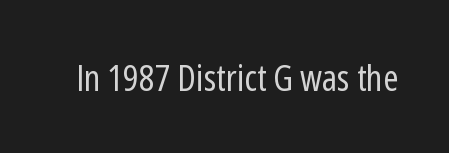
The letterforms sit shoulder to shoulder at normal distance. The rendering uses natural spacing where letterforms have individual widths. In terms of posture, this sample is upright. Unbolded letterforms with no extra heft. Check where the strokes stop: nothing finishes them off — pure sans.
